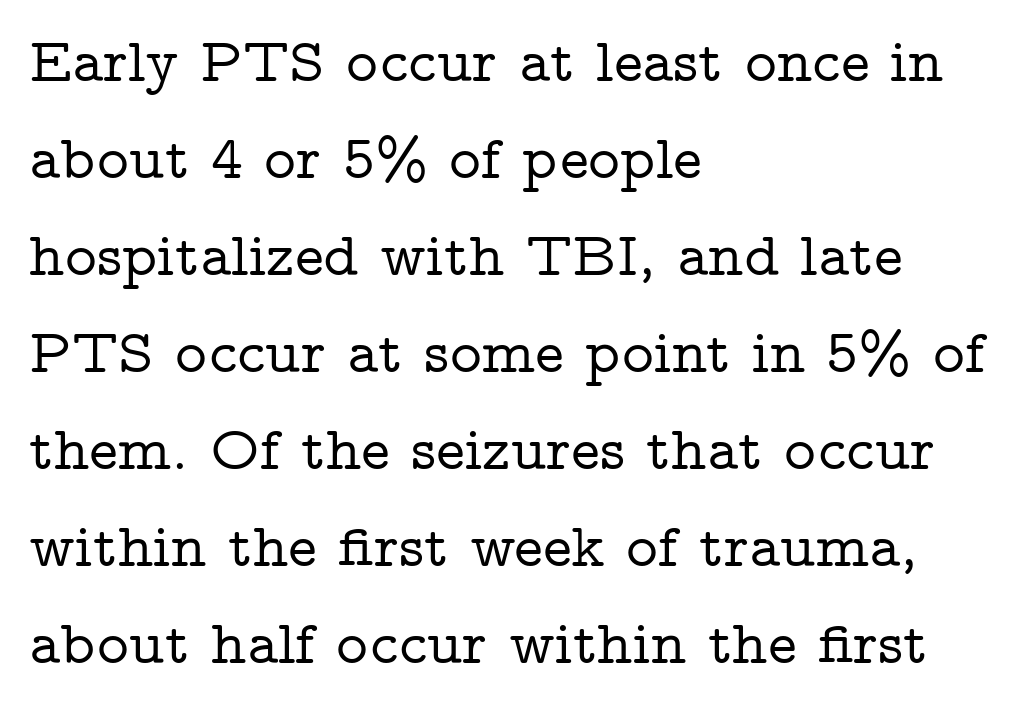
{"serif": "yes", "italic": "no", "width": "wide", "stroke_contrast": "low", "x_height": "medium", "monospaced": "no", "underline": "no", "align": "left", "line_spacing": "normal", "line_spacing_ratio": 1.59, "letter_spacing": "normal", "letter_spacing_em": 0.0, "glyph_px": 61}
